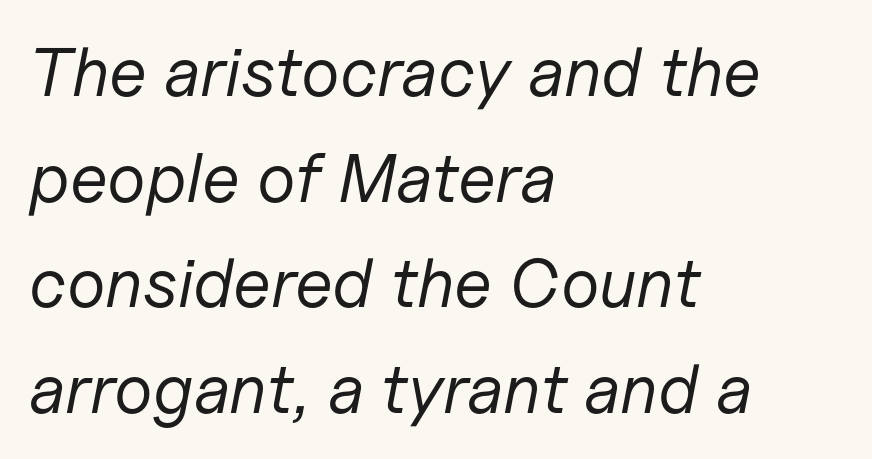
There is no visible air inserted between adjacent glyphs. Think standard paragraph weight, or any step lighter than that. The lines sit at an ordinary, default distance from one another. The strip under each line holds only bare page. The text carries the slant typical of an italic or oblique font.
